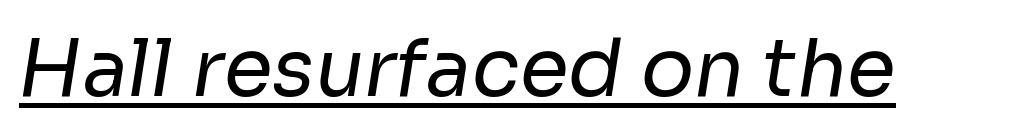
Inter-character spacing is left at the font's built-in metrics. You could not count columns in this text — the font is proportionally spaced. The typesetting does not lean heavy: it is not bold. The glyphs in this specimen are sans serif. Students, observe the line beneath the letters — that is underlining.
